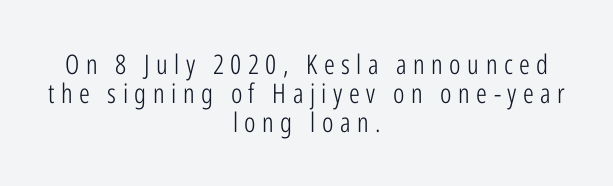
The image shows 27 px text type, upright; set centered, tight line spacing (1.08x), unusually wide letter spacing (+0.24 em), not underlined.
